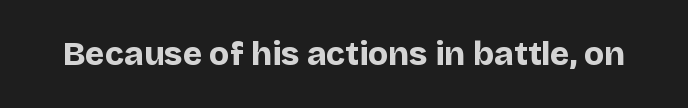
Each letter keeps its own natural width here, so spacing adapts to shape. The letters are bold, with thick, heavy strokes. Plain, unruled lines of type. Characters follow at the spacing the type designer built in. Designer's note — italics off, roman on.
